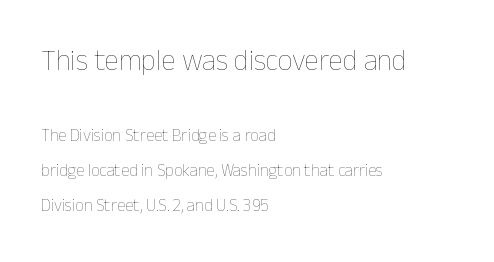
{"italic": "no", "bold": "no", "weight": "thin", "width": "normal", "stroke_contrast": "low", "x_height": "medium", "monospaced": "no", "underline": "no", "align": "left", "line_spacing": "loose", "line_spacing_ratio": 2.06, "letter_spacing": "normal", "letter_spacing_em": 0.0, "larger_block": "first", "size_ratio": 1.71, "glyph_px": 29}
